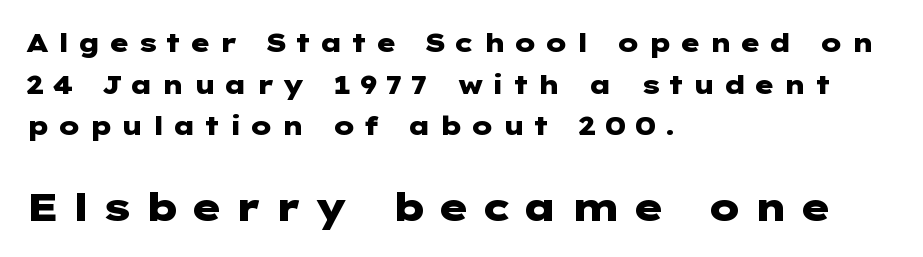
The image shows 39 px heavy, wide sans-serif type, upright; set left-aligned, normal line spacing (1.6x), unusually wide letter spacing (+0.3 em), not underlined; the second (bottom) block is 1.5x larger; low stroke contrast and a medium x-height.
